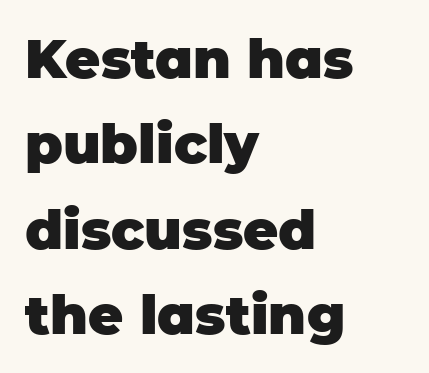
Q: Is the text bold? A: Yes.
Q: Is the text italic (slanted)? A: No, it is upright.
Q: Is the typeface a serif or a sans-serif typeface? A: Sans-serif.
Q: Is the text underlined? A: No.
Q: How is the paragraph aligned? A: Left-aligned.
Q: Is the spacing between letters normal or unusually wide? A: Normal.
Q: Is the spacing between lines tight, normal or loose? A: Normal.
Q: Width (condensed, normal, or wide)? A: Normal.
Q: Stroke contrast? A: Low.
Q: x-height? A: Large.
Q: Monospaced? A: No.
